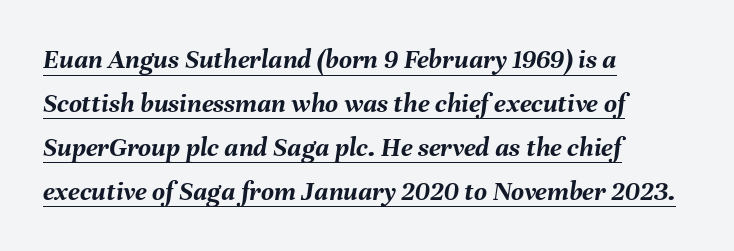
Q: Is the text bold? A: Yes.
Q: Is the text italic (slanted)? A: Yes, it leans right by about 8 degrees.
Q: Is the text underlined? A: Yes.
Q: How is the paragraph aligned? A: Left-aligned.
Q: Is the spacing between letters normal or unusually wide? A: Normal.
Q: Is the spacing between lines tight, normal or loose? A: Normal.
Q: Width (condensed, normal, or wide)? A: Normal.
Q: Stroke contrast? A: Medium.
Q: x-height? A: Medium.
Q: Monospaced? A: No.
